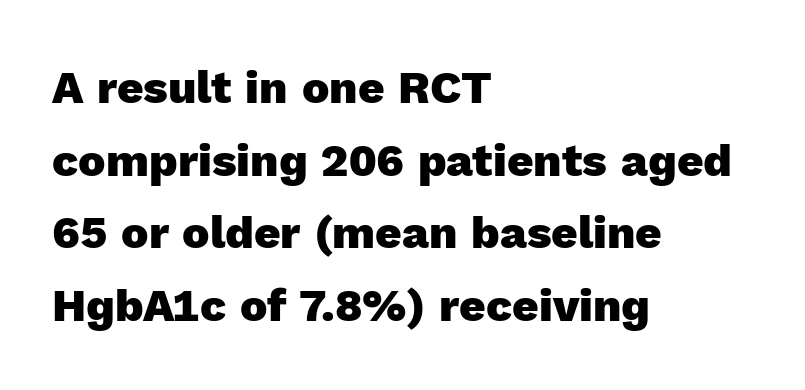
Q: Is the text bold? A: Yes.
Q: Is the text italic (slanted)? A: No, it is upright.
Q: Is the typeface a serif or a sans-serif typeface? A: Sans-serif.
Q: Is the text underlined? A: No.
Q: How is the paragraph aligned? A: Left-aligned.
Q: Is the spacing between letters normal or unusually wide? A: Normal.
Q: Is the spacing between lines tight, normal or loose? A: Normal.
Q: Width (condensed, normal, or wide)? A: Normal.
Q: x-height? A: Medium.
Q: Monospaced? A: No.
